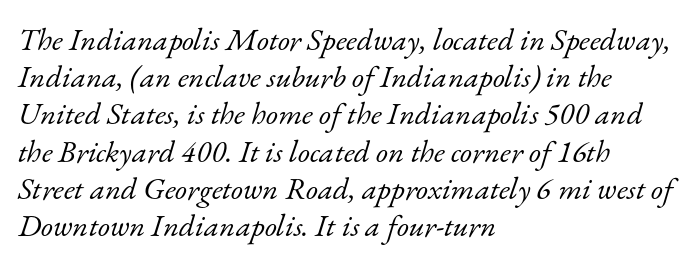
{"serif": "yes", "italic": "yes", "lean": "right", "slant_degrees": 17, "bold": "no", "weight": "light", "width": "normal", "stroke_contrast": "low", "x_height": "small", "monospaced": "no", "underline": "no", "align": "left", "line_spacing_ratio": 1.2, "letter_spacing": "normal", "letter_spacing_em": 0.0, "glyph_px": 31}
